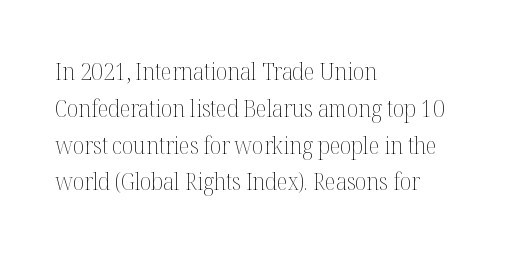
The rendering uses a moderate line-height, typical for paragraphs. The cut favours lightness, reaching ordinary text weight at its darkest. This is roman type, the default non-slanted kind. A student would call this left alignment; a typographer would say flush left, rag right. Honestly, there is no underline to notice here at all. The letterforms sit shoulder to shoulder at normal distance.
